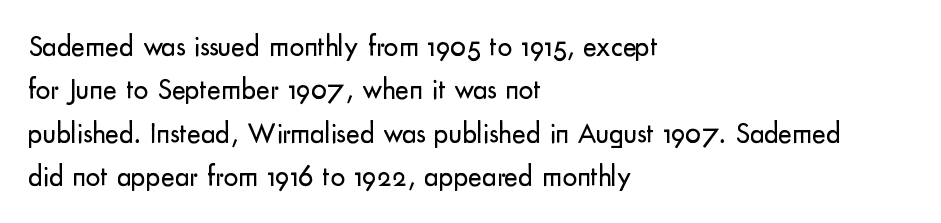
{"serif": "no", "italic": "no", "bold": "no", "weight": "regular", "width": "normal", "stroke_contrast": "low", "x_height": "small", "monospaced": "no", "underline": "no", "align": "left", "line_spacing": "normal", "line_spacing_ratio": 1.5, "letter_spacing": "normal", "letter_spacing_em": 0.0, "glyph_px": 29}
